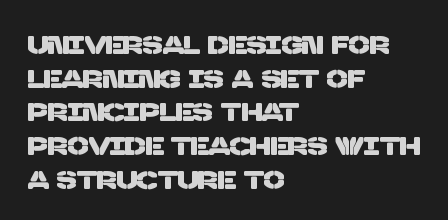
Q: Is the text underlined? A: No.
Q: How is the paragraph aligned? A: Left-aligned.
Q: Is the spacing between letters normal or unusually wide? A: Normal.
Q: Is the spacing between lines tight, normal or loose? A: Normal.
